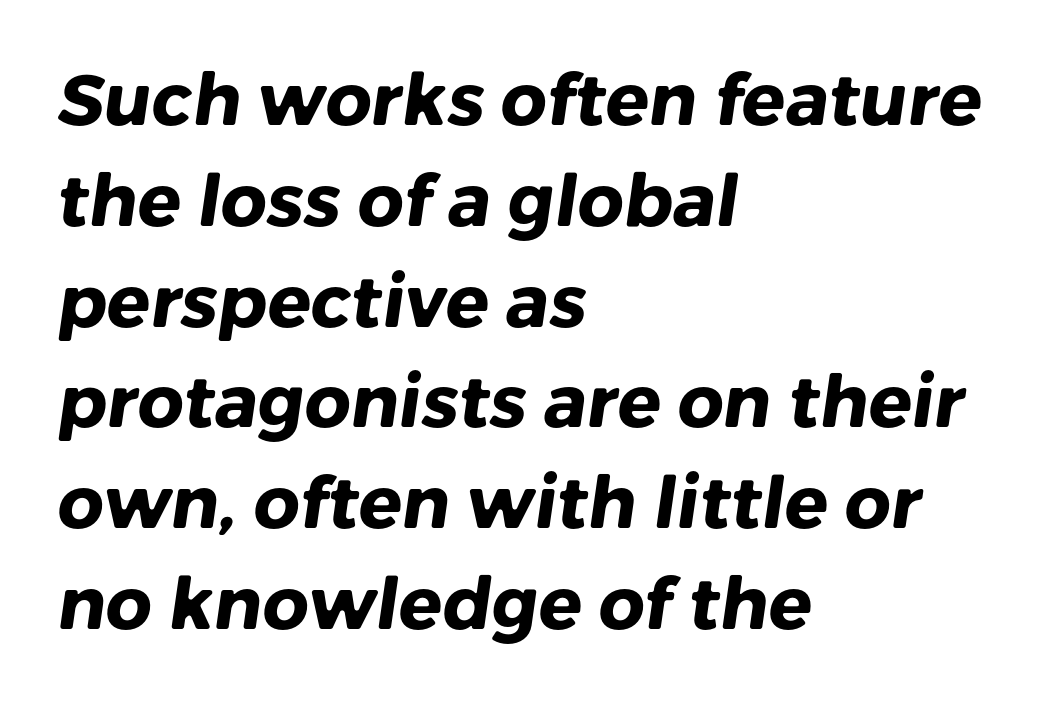
A typesetter would call this zero additional tracking. Character widths vary here, with narrow letters taking less room than wide ones. The lines are quadded left. Each row of text sits above clean, open space.
